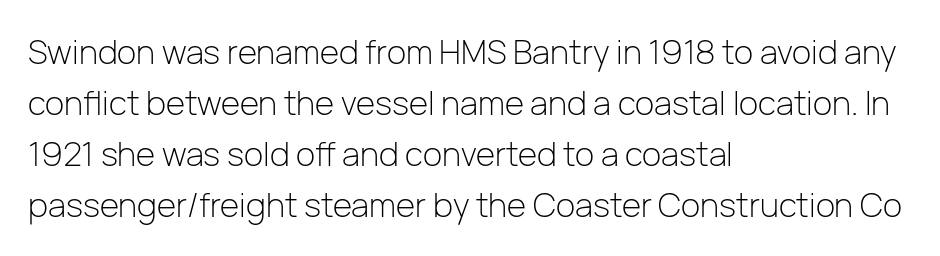
{"serif": "no", "italic": "no", "bold": "no", "weight": "light", "width": "normal", "stroke_contrast": "low", "x_height": "medium", "monospaced": "no", "underline": "no", "align": "left", "line_spacing": "normal", "line_spacing_ratio": 1.55, "letter_spacing": "normal", "letter_spacing_em": 0.0, "glyph_px": 33}
